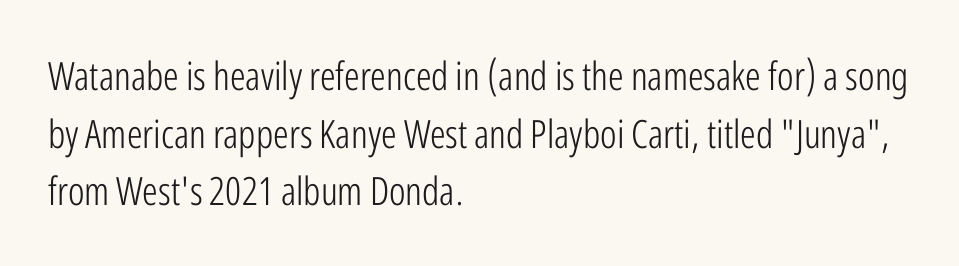
Q: Is the text bold? A: No.
Q: Is the text italic (slanted)? A: No, it is upright.
Q: Is the typeface a serif or a sans-serif typeface? A: Sans-serif.
Q: Is the text underlined? A: No.
Q: How is the paragraph aligned? A: Left-aligned.
Q: Is the spacing between letters normal or unusually wide? A: Normal.
Q: Is the spacing between lines tight, normal or loose? A: Normal.
Q: Width (condensed, normal, or wide)? A: Condensed.
Q: Stroke contrast? A: Low.
Q: x-height? A: Medium.
Q: Monospaced? A: No.
